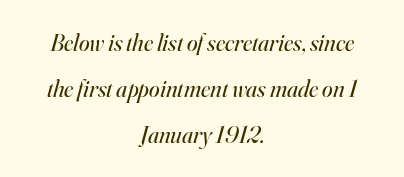
Q: Is the text bold? A: No.
Q: Is the text italic (slanted)? A: Yes, it leans right by about 16 degrees.
Q: Is the text underlined? A: No.
Q: How is the paragraph aligned? A: Centered.
Q: Is the spacing between letters normal or unusually wide? A: Normal.
Q: Is the spacing between lines tight, normal or loose? A: Loose.
